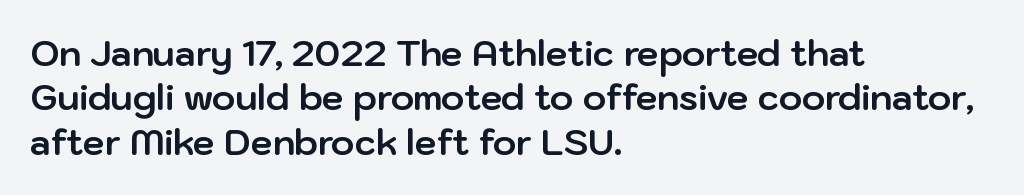
The image shows 35 px bold sans-serif type, upright; set left-aligned, normal line spacing (1.27x), normal letter spacing, not underlined; low stroke contrast and a medium x-height.
